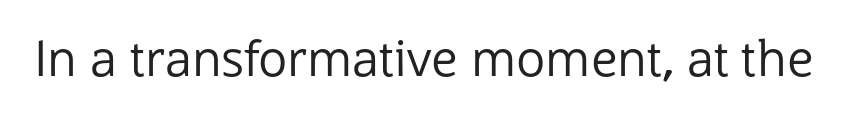
Q: Is the text bold? A: No.
Q: Is the text italic (slanted)? A: No, it is upright.
Q: Is the typeface a serif or a sans-serif typeface? A: Sans-serif.
Q: Is the text underlined? A: No.
Q: Is the spacing between letters normal or unusually wide? A: Normal.
Q: Width (condensed, normal, or wide)? A: Normal.
Q: Stroke contrast? A: Low.
Q: x-height? A: Medium.
Q: Monospaced? A: No.
